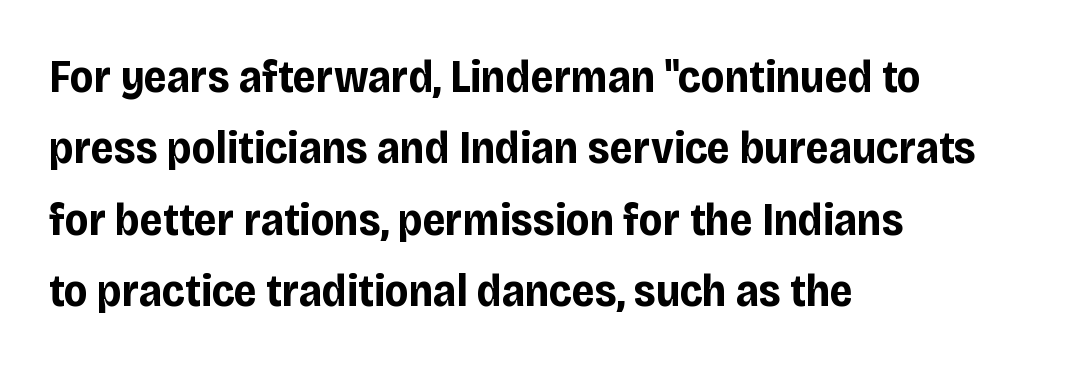
The image shows 46 px bold, condensed sans-serif type, upright; set left-aligned, normal line spacing (1.55x), normal letter spacing, not underlined; low stroke contrast and a large x-height.
